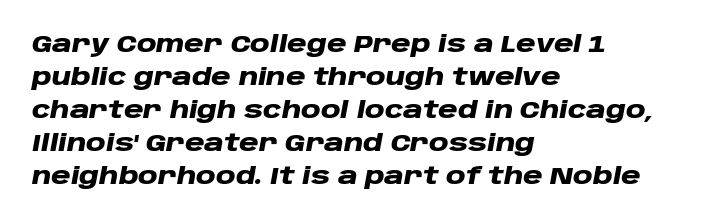
The image shows 24 px bold type, italic (leaning right); set left-aligned, normal line spacing (1.38x), normal letter spacing, not underlined.
